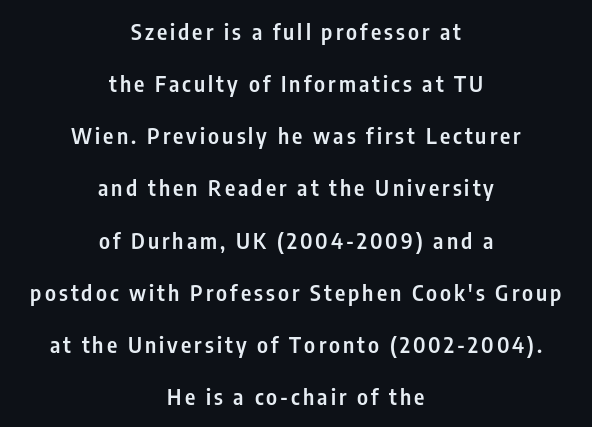
{"italic": "no", "bold": "semi", "underline": "no", "align": "center", "line_spacing": "loose", "line_spacing_ratio": 2.37, "glyph_px": 22}
